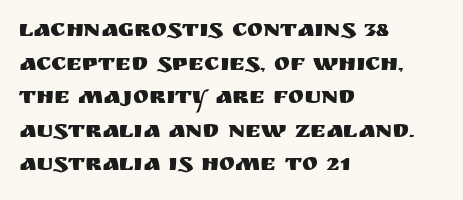
The image shows 24 px text type, upright; set left-aligned, normal line spacing (1.4x), normal letter spacing, not underlined.
